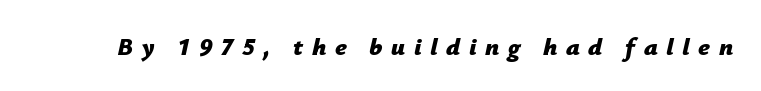
Q: Is the text bold? A: Yes.
Q: Is the text italic (slanted)? A: Yes, it leans right by about 12 degrees.
Q: Is the text underlined? A: No.
Q: Is the spacing between letters normal or unusually wide? A: Unusually wide.
